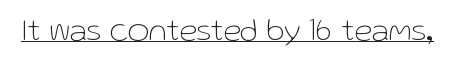
Inter-character spacing is left at the font's built-in metrics. This sample uses an upright cut, with every glyph sitting square on the baseline. Does a line run under the words? Yes, clearly. Does the type have serifs? No, each stem ends abruptly. Heft: none added — not bold.
